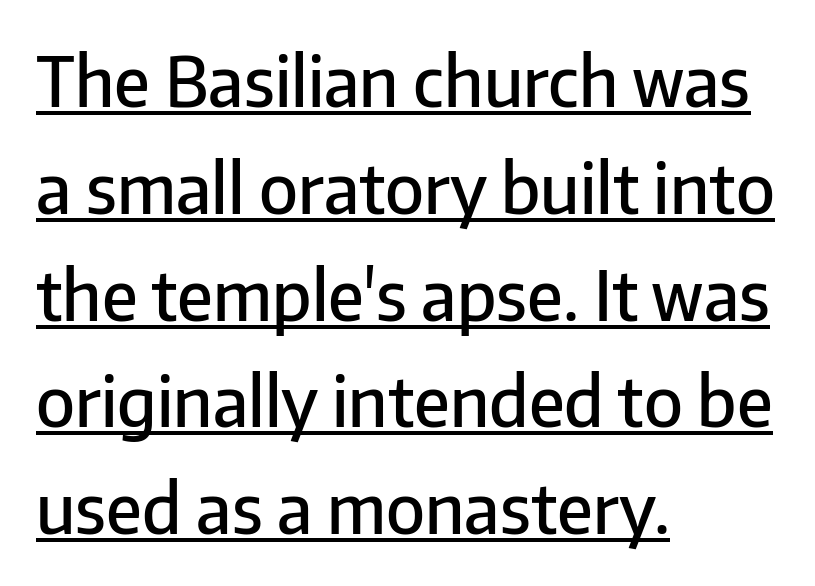
The sample has been set in demibold, a notch under bold. It's the straight-up-and-down kind of type. Vertically, the passage feels balanced, rows spaced as you'd expect. The rendering anchors every line to the left-hand side.
